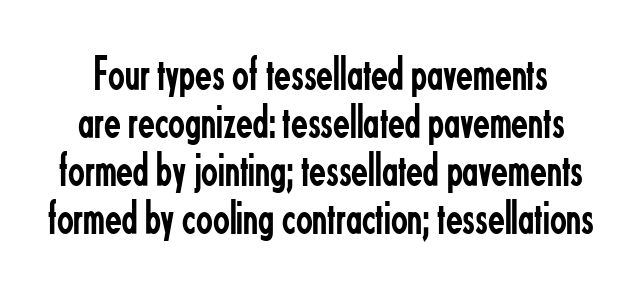
The image shows 49 px regular-weight, condensed sans-serif type, upright; set tight line spacing (0.98x), normal letter spacing, not underlined; low stroke contrast and a small x-height.
